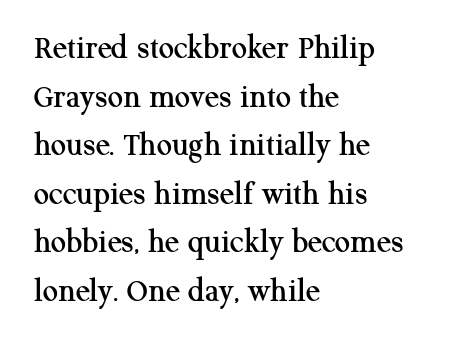
{"serif": "yes", "italic": "no", "width": "normal", "stroke_contrast": "medium", "x_height": "medium", "monospaced": "no", "underline": "no", "align": "left", "line_spacing": "normal", "line_spacing_ratio": 1.43, "letter_spacing": "normal", "letter_spacing_em": 0.0, "glyph_px": 34}
